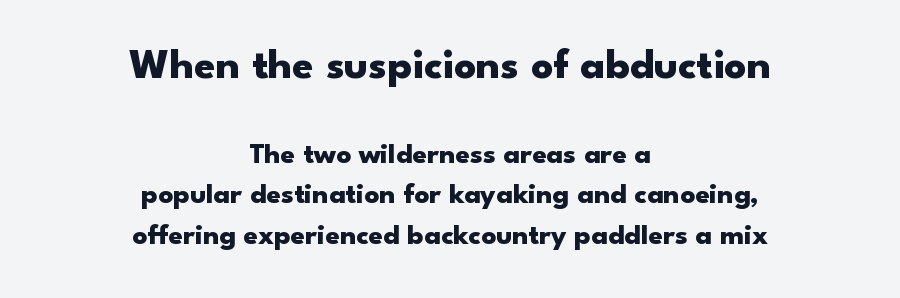
{"serif": "no", "italic": "no", "bold": "yes", "weight": "heavy", "width": "wide", "stroke_contrast": "low", "x_height": "small", "monospaced": "no", "underline": "no", "align": "center", "line_spacing": "normal", "line_spacing_ratio": 1.4, "letter_spacing": "normal", "letter_spacing_em": 0.0, "larger_block": "first", "size_ratio": 1.48, "glyph_px": 43}
